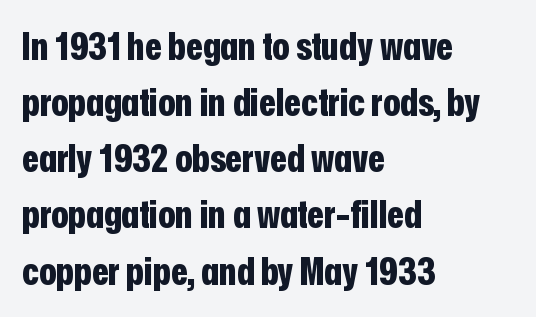
The image shows 39 px bold, condensed sans-serif type, upright; set left-aligned, normal line spacing (1.44x), normal letter spacing, not underlined; low stroke contrast and a medium x-height.
